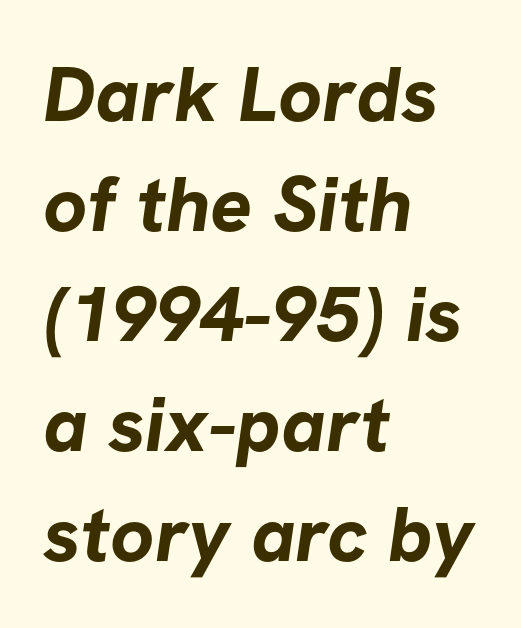
The image shows 78 px bold sans-serif type; set left-aligned, normal line spacing (1.41x), normal letter spacing, not underlined; low stroke contrast and a medium x-height.
